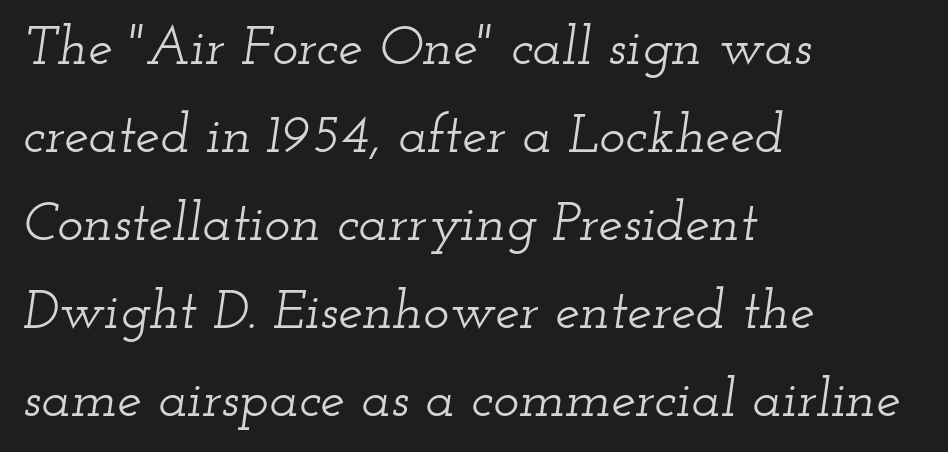
The image shows 55 px wide serif type, italic (leaning right); set left-aligned, normal line spacing (1.6x), normal letter spacing, not underlined; low stroke contrast and a small x-height.
